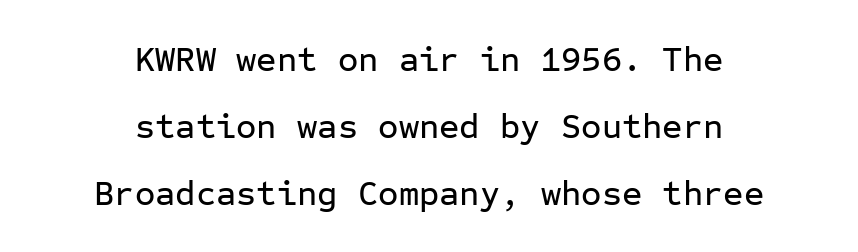
Q: Is the text italic (slanted)? A: No, it is upright.
Q: Is the typeface a serif or a sans-serif typeface? A: Sans-serif.
Q: Is the text underlined? A: No.
Q: How is the paragraph aligned? A: Centered.
Q: Is the spacing between letters normal or unusually wide? A: Normal.
Q: Is the spacing between lines tight, normal or loose? A: Loose.
Q: Width (condensed, normal, or wide)? A: Normal.
Q: Stroke contrast? A: Low.
Q: x-height? A: Medium.
Q: Monospaced? A: Yes.
